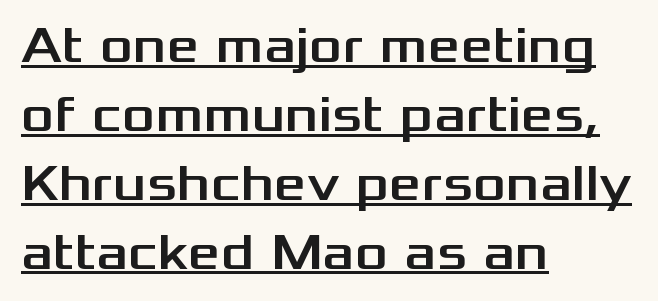
The image shows 51 px wide sans-serif type, upright; set left-aligned, normal line spacing (1.35x), normal letter spacing, underlined; medium stroke contrast and a medium x-height.
